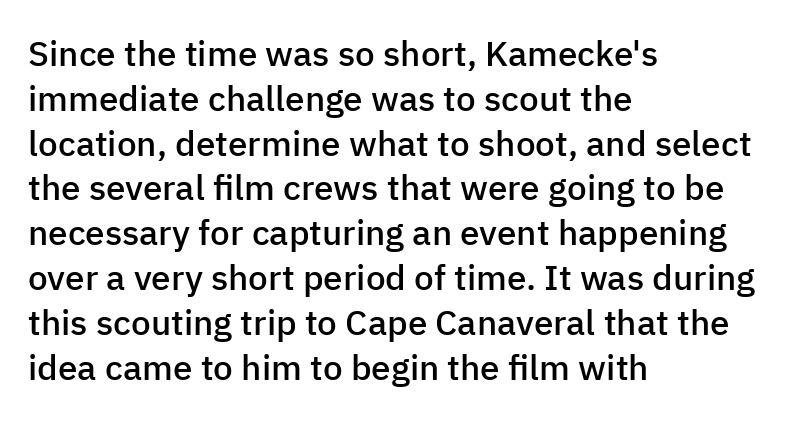
Q: Is the text bold? A: Semi-bold.
Q: Is the text italic (slanted)? A: No, it is upright.
Q: Is the typeface a serif or a sans-serif typeface? A: Sans-serif.
Q: Is the text underlined? A: No.
Q: How is the paragraph aligned? A: Left-aligned.
Q: Is the spacing between letters normal or unusually wide? A: Normal.
Q: Is the spacing between lines tight, normal or loose? A: Normal.
Q: Width (condensed, normal, or wide)? A: Normal.
Q: Stroke contrast? A: Low.
Q: x-height? A: Medium.
Q: Monospaced? A: No.
